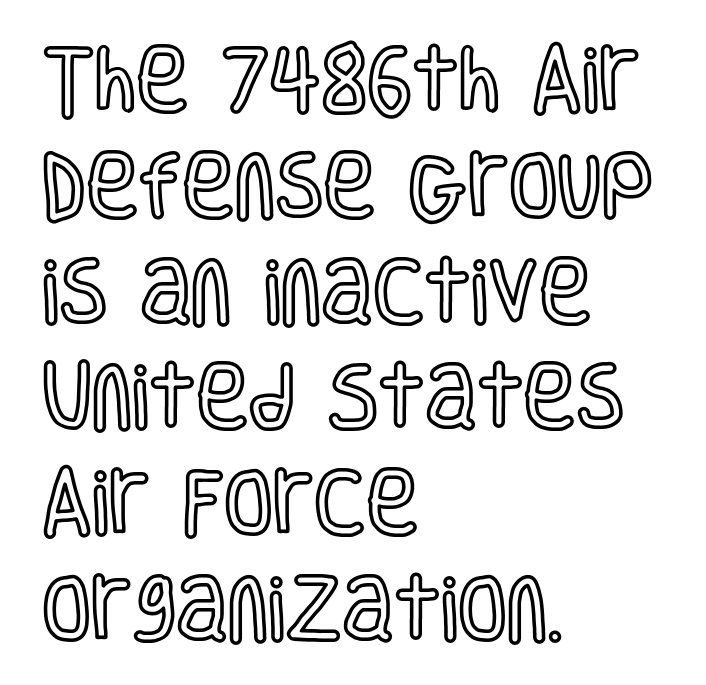
{"italic": "no", "width": "condensed", "x_height": "large", "monospaced": "no", "underline": "no", "align": "left", "line_spacing": "normal", "line_spacing_ratio": 1.49, "letter_spacing": "normal", "letter_spacing_em": 0.0, "glyph_px": 71}
